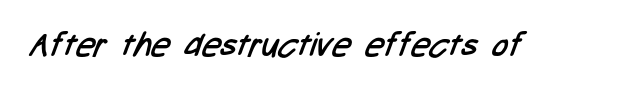
Q: Is the text bold? A: No.
Q: Is the typeface a serif or a sans-serif typeface? A: Sans-serif.
Q: Is the text underlined? A: No.
Q: Is the spacing between letters normal or unusually wide? A: Normal.
Q: Width (condensed, normal, or wide)? A: Condensed.
Q: Stroke contrast? A: Low.
Q: x-height? A: Medium.
Q: Monospaced? A: No.
